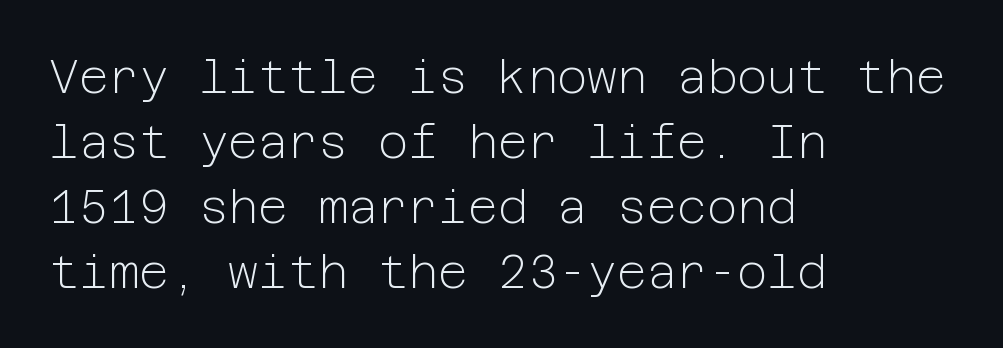
{"serif": "no", "italic": "no", "bold": "no", "weight": "light", "width": "normal", "stroke_contrast": "low", "x_height": "medium", "underline": "no", "align": "left", "line_spacing": "normal", "line_spacing_ratio": 1.41, "letter_spacing": "normal", "letter_spacing_em": 0.0, "glyph_px": 46}
